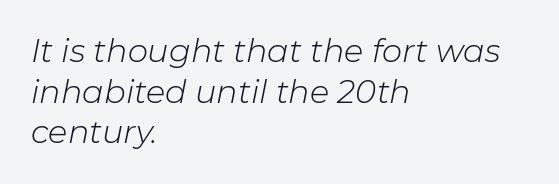
The whole block is typeset with a tilt. The compositor pushed each line to the left boundary. The tracking reads as untouched default to a designer's eye. Baseline-to-baseline distance is the conventional proportion of letter height.
